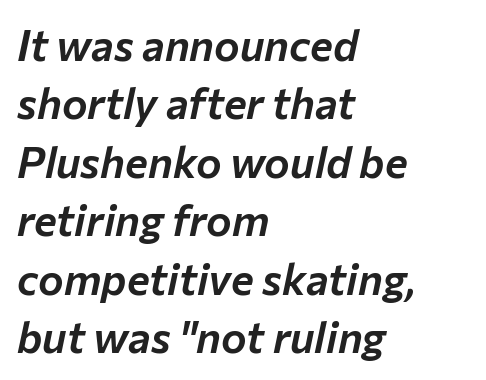
{"italic": "yes", "lean": "right", "slant_degrees": 12, "width": "normal", "stroke_contrast": "low", "x_height": "medium", "monospaced": "no", "underline": "no", "align": "left", "line_spacing": "normal", "line_spacing_ratio": 1.36, "letter_spacing": "normal", "letter_spacing_em": 0.0, "glyph_px": 43}
